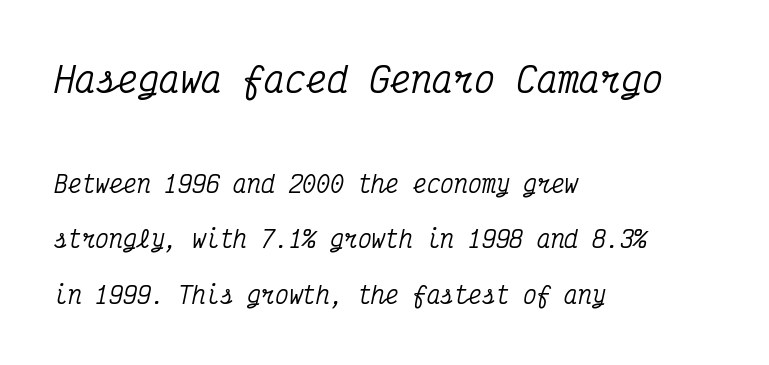
The image shows 35 px condensed serif type, italic (leaning right), monospaced; set left-aligned, loose line spacing (2.42x), normal letter spacing, not underlined; the first (top) block is 1.52x larger; medium stroke contrast and a medium x-height.
